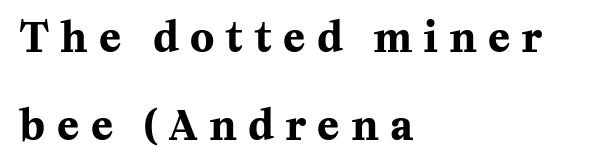
Q: Is the text bold? A: Yes.
Q: Is the text italic (slanted)? A: No, it is upright.
Q: Is the typeface a serif or a sans-serif typeface? A: Serif.
Q: Is the text underlined? A: No.
Q: How is the paragraph aligned? A: Left-aligned.
Q: Is the spacing between letters normal or unusually wide? A: Unusually wide.
Q: Is the spacing between lines tight, normal or loose? A: Loose.
Q: Width (condensed, normal, or wide)? A: Normal.
Q: Stroke contrast? A: Medium.
Q: x-height? A: Medium.
Q: Monospaced? A: No.
